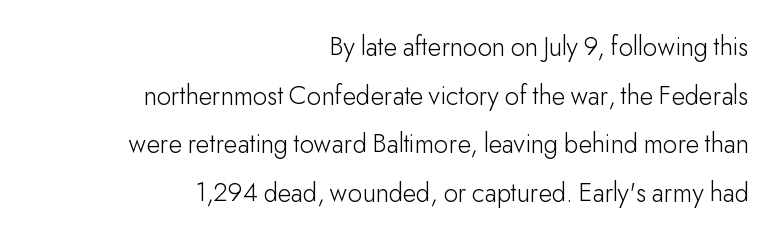
Q: Is the text bold? A: No.
Q: Is the text italic (slanted)? A: No, it is upright.
Q: Is the typeface a serif or a sans-serif typeface? A: Sans-serif.
Q: Is the text underlined? A: No.
Q: How is the paragraph aligned? A: Right-aligned.
Q: Is the spacing between letters normal or unusually wide? A: Normal.
Q: Width (condensed, normal, or wide)? A: Normal.
Q: Stroke contrast? A: Low.
Q: x-height? A: Small.
Q: Monospaced? A: No.
